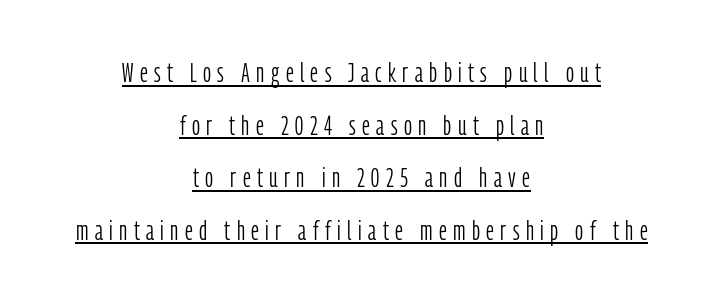
{"serif": "no", "italic": "no", "bold": "no", "weight": "light", "width": "condensed", "stroke_contrast": "low", "x_height": "medium", "monospaced": "no", "underline": "yes", "align": "center", "line_spacing_ratio": 1.88, "letter_spacing": "wide", "letter_spacing_em": 0.23, "glyph_px": 28}
